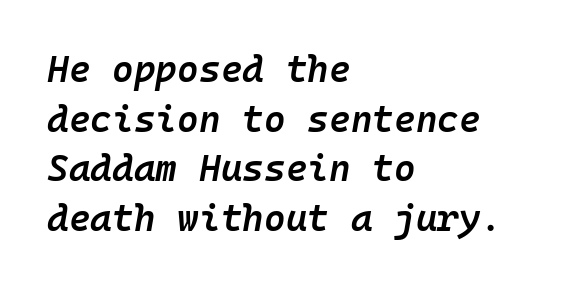
The space between consecutive lines is moderate. Any mark beneath the type? The region is blank. This sample has the even, mechanical cadence of fixed-width lettering. A typesetter would mark this as italic. These words are printed semibold, heavier than regular yet not bold.
